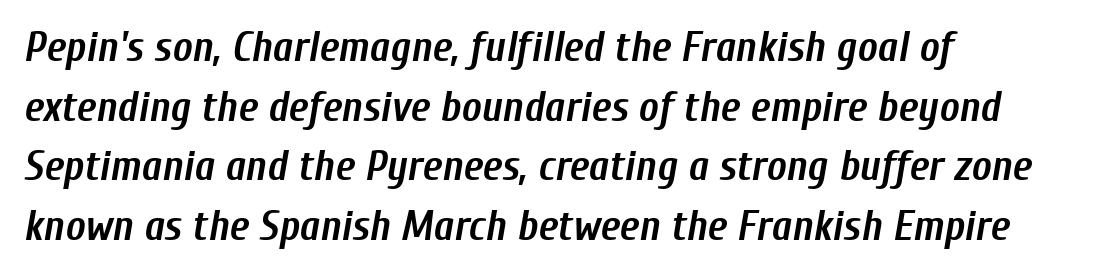
Q: Is the text bold? A: Yes.
Q: Is the text italic (slanted)? A: Yes, it leans right by about 10 degrees.
Q: Is the text underlined? A: No.
Q: How is the paragraph aligned? A: Left-aligned.
Q: Is the spacing between letters normal or unusually wide? A: Normal.
Q: Is the spacing between lines tight, normal or loose? A: Normal.
Q: Width (condensed, normal, or wide)? A: Condensed.
Q: Stroke contrast? A: Low.
Q: x-height? A: Medium.
Q: Monospaced? A: No.
